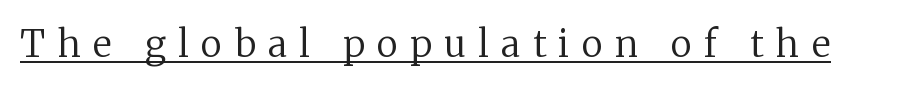
The image shows 37 px regular-weight serif type, upright; set unusually wide letter spacing (+0.34 em), underlined; medium stroke contrast and a medium x-height.
